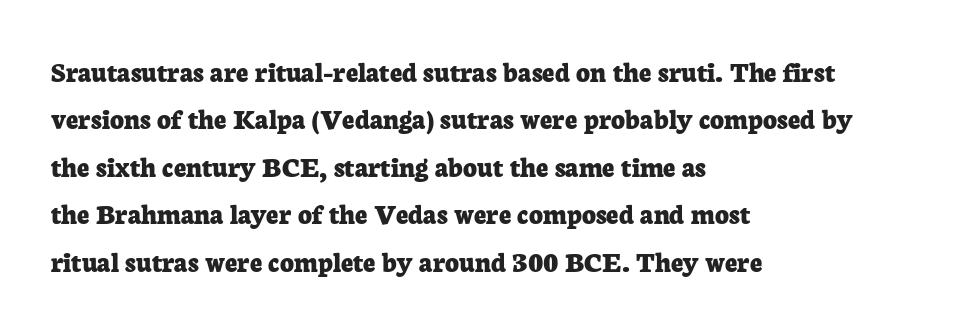
{"serif": "yes", "italic": "no", "bold": "yes", "weight": "bold", "width": "normal", "stroke_contrast": "low", "x_height": "medium", "monospaced": "no", "underline": "no", "align": "left", "line_spacing": "normal", "line_spacing_ratio": 1.58, "letter_spacing": "normal", "letter_spacing_em": 0.0, "glyph_px": 30}
